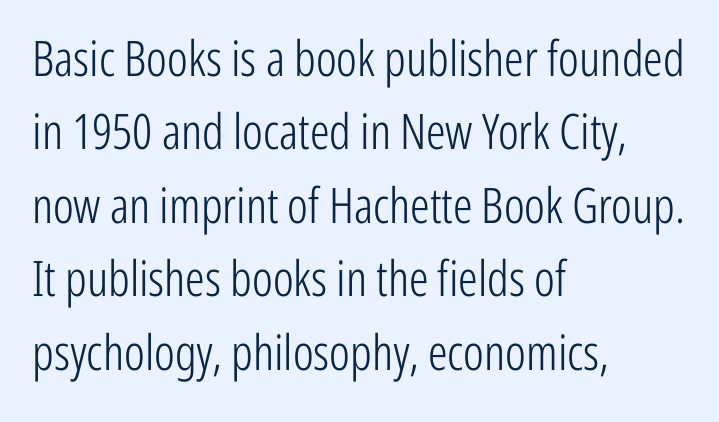
Left-aligned paragraph, ragged on the right. Clear beneath every line of the passage. The type is set solid horizontally, with unmodified tracking. The space between consecutive lines is moderate. It's the straight-up-and-down kind of type.
